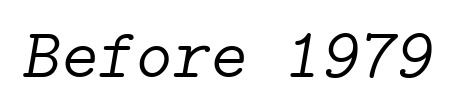
Q: Is the text bold? A: No.
Q: Is the text italic (slanted)? A: Yes, it leans right by about 9 degrees.
Q: Is the typeface a serif or a sans-serif typeface? A: Serif.
Q: Is the text underlined? A: No.
Q: Is the spacing between letters normal or unusually wide? A: Normal.
Q: Width (condensed, normal, or wide)? A: Normal.
Q: Stroke contrast? A: Low.
Q: x-height? A: Medium.
